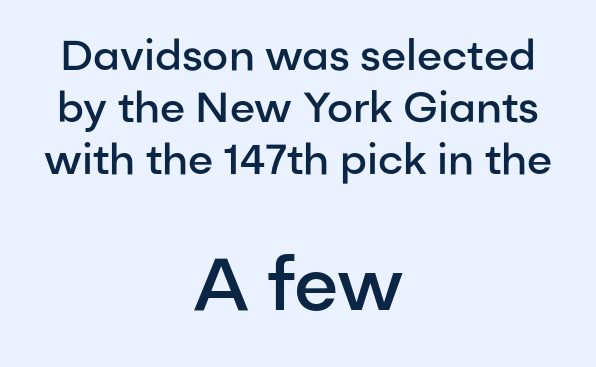
Q: Is the text bold? A: Semi-bold.
Q: Is the text italic (slanted)? A: No, it is upright.
Q: Is the typeface a serif or a sans-serif typeface? A: Sans-serif.
Q: Is the text underlined? A: No.
Q: How is the paragraph aligned? A: Centered.
Q: Is the spacing between letters normal or unusually wide? A: Normal.
Q: Which block of text is set in a larger size, the first (top) or the second (bottom)? A: The second (bottom) one.
Q: Width (condensed, normal, or wide)? A: Normal.
Q: Stroke contrast? A: Low.
Q: x-height? A: Medium.
Q: Monospaced? A: No.
